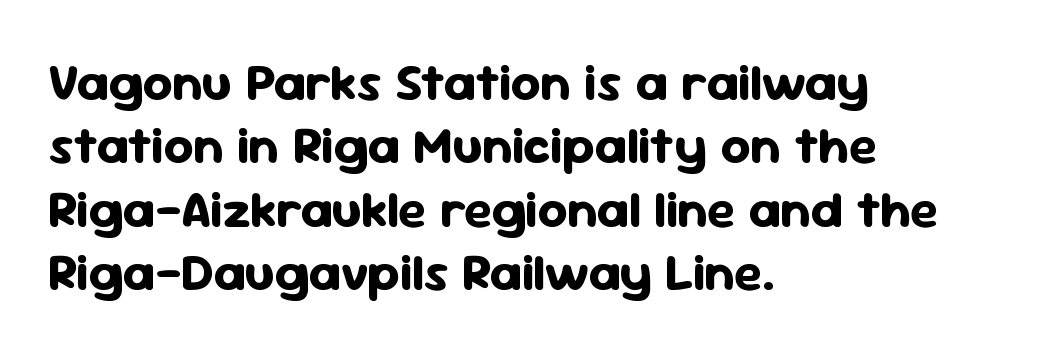
Note the varied advance widths — an 'i' is clearly narrower than an 'm'. Is the letter spacing exaggerated? No — it looks like the ordinary default. Emphasis by weight is at full strength: bold. Visually the block forms a straight wall on the left and a jagged coastline on the right. These lines are composed in type without serifs.
